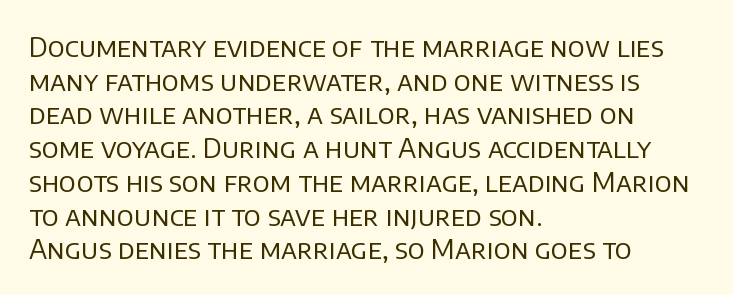
{"italic": "no", "bold": "no", "underline": "no", "align": "left", "line_spacing": "normal", "line_spacing_ratio": 1.25, "letter_spacing": "normal", "letter_spacing_em": 0.0, "glyph_px": 27}
